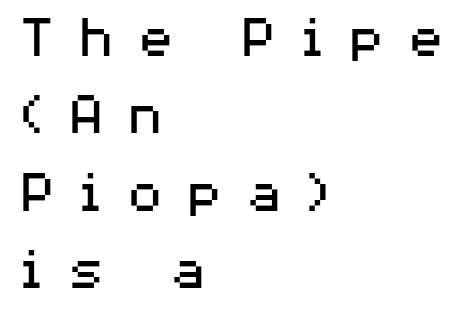
{"serif": "no", "italic": "no", "bold": "no", "weight": "regular", "width": "wide", "stroke_contrast": "medium", "x_height": "medium", "monospaced": "no", "underline": "no", "align": "left", "line_spacing": "normal", "line_spacing_ratio": 1.25, "letter_spacing": "wide", "letter_spacing_em": 0.35, "glyph_px": 62}
